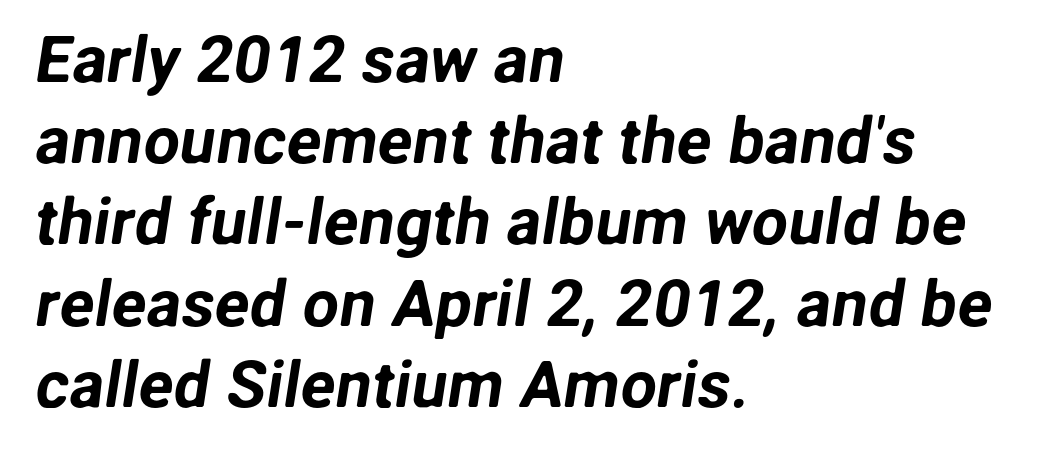
Q: Is the typeface a serif or a sans-serif typeface? A: Sans-serif.
Q: Is the text underlined? A: No.
Q: How is the paragraph aligned? A: Left-aligned.
Q: Is the spacing between letters normal or unusually wide? A: Normal.
Q: Is the spacing between lines tight, normal or loose? A: Normal.
Q: Width (condensed, normal, or wide)? A: Normal.
Q: Stroke contrast? A: Low.
Q: x-height? A: Medium.
Q: Monospaced? A: No.
